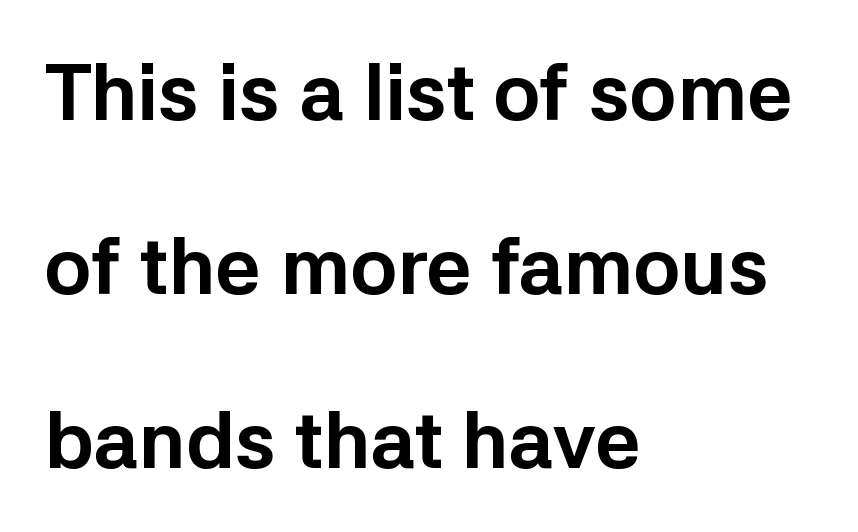
Q: Is the text bold? A: Yes.
Q: Is the text italic (slanted)? A: No, it is upright.
Q: Is the typeface a serif or a sans-serif typeface? A: Sans-serif.
Q: Is the text underlined? A: No.
Q: How is the paragraph aligned? A: Left-aligned.
Q: Is the spacing between letters normal or unusually wide? A: Normal.
Q: Is the spacing between lines tight, normal or loose? A: Loose.
Q: Width (condensed, normal, or wide)? A: Normal.
Q: Stroke contrast? A: Low.
Q: x-height? A: Medium.
Q: Monospaced? A: No.
